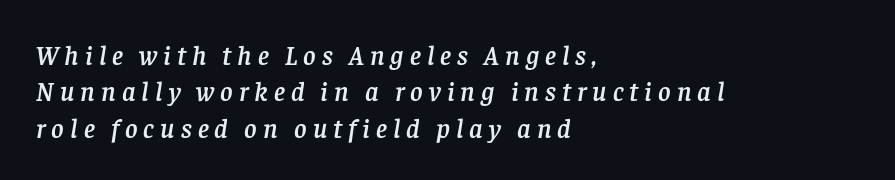
Q: Is the text italic (slanted)? A: Yes, it leans right by about 8 degrees.
Q: Is the text underlined? A: No.
Q: How is the paragraph aligned? A: Left-aligned.
Q: Is the spacing between letters normal or unusually wide? A: Unusually wide.
Q: Is the spacing between lines tight, normal or loose? A: Normal.
